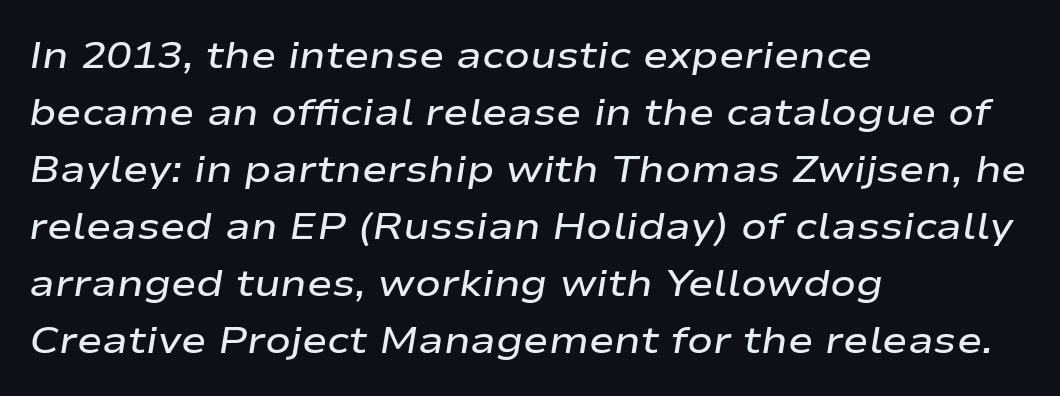
Q: Is the text bold? A: Semi-bold.
Q: Is the text italic (slanted)? A: Yes, it leans right by about 9 degrees.
Q: Is the text underlined? A: No.
Q: How is the paragraph aligned? A: Left-aligned.
Q: Is the spacing between letters normal or unusually wide? A: Normal.
Q: Is the spacing between lines tight, normal or loose? A: Normal.
Q: Width (condensed, normal, or wide)? A: Wide.
Q: Stroke contrast? A: Low.
Q: x-height? A: Medium.
Q: Monospaced? A: No.
